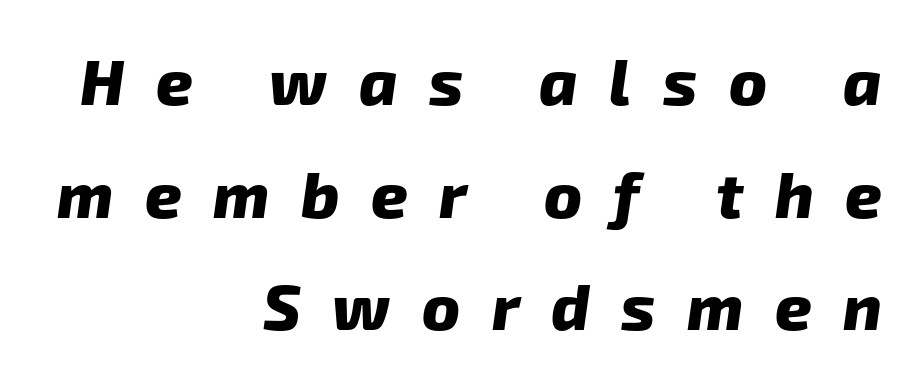
Line ends are locked; line starts wander. The passage shown is emphatically bold. The type is letterspaced generously, with wide tracking. The designer went with a sans here, leaving each stem footless. The glyphs are unaccompanied by any horizontal stroke below them. The letters advance in unequal steps, a hallmark of proportional type.
